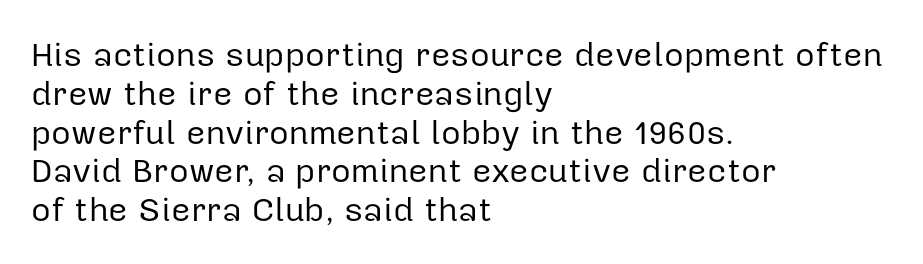
The typesetter chose a ragged-right arrangement here. Counters stay open thanks to moderate or lighter strokes. Underlining? Definitely not there. Do the characters align in a grid? No, the font is proportional. The face used here is rendered with its standard letterfit. The designer dialed line spacing down below the default.
